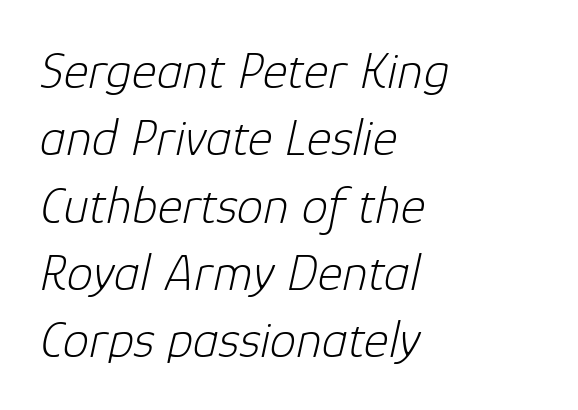
The face used here is proportionally spaced, like ordinary book or web type. Beneath every word, the page is bare. No extra ink here — the face is not bold. This sample keeps an unexceptional amount of space between lines.
